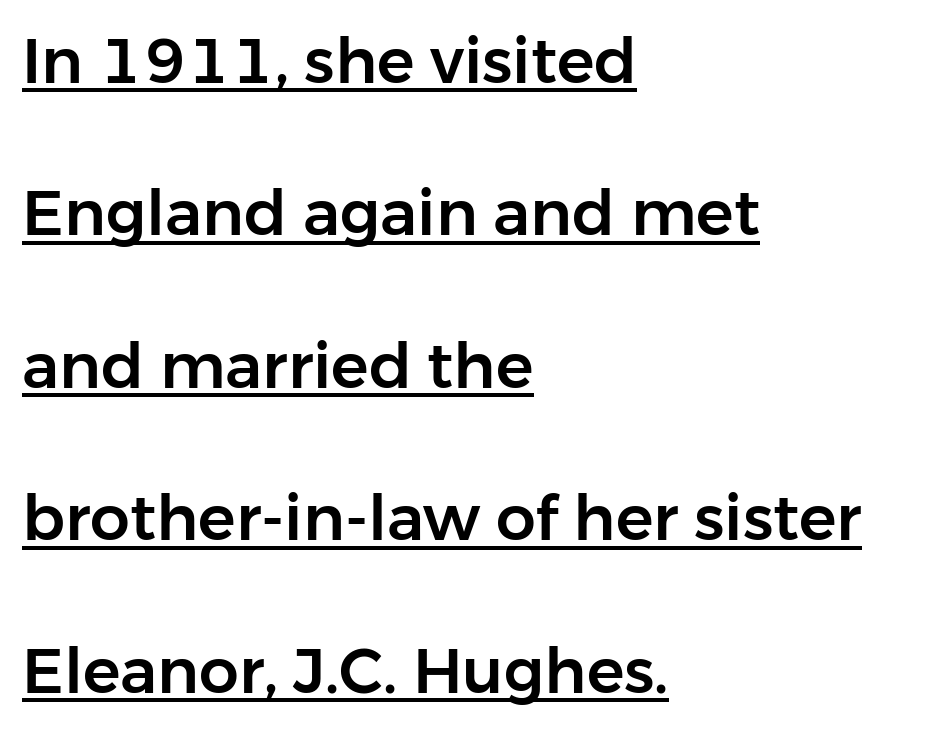
The font's upright variant was chosen for this text. Typeset ragged right — the left edge is the straight one. Standard letterfit; no display-style spreading of the glyphs. To sum up the face: it is a sans, with no serifs.
